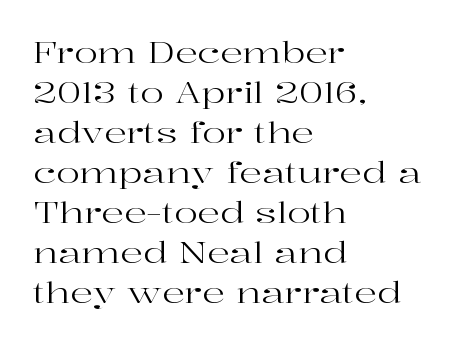
{"serif": "yes", "italic": "no", "bold": "no", "weight": "regular", "width": "wide", "stroke_contrast": "high", "x_height": "medium", "monospaced": "no", "underline": "no", "align": "left", "line_spacing": "normal", "line_spacing_ratio": 1.43, "letter_spacing": "normal", "letter_spacing_em": 0.0, "glyph_px": 28}
